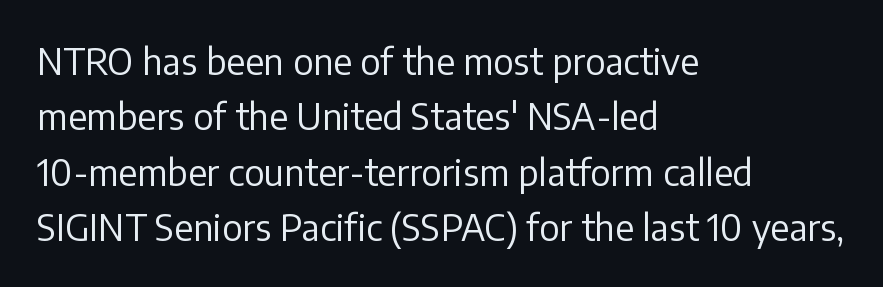
The image shows 36 px regular-weight sans-serif type, upright; set left-aligned, normal line spacing (1.54x), normal letter spacing, not underlined; low stroke contrast and a medium x-height.
